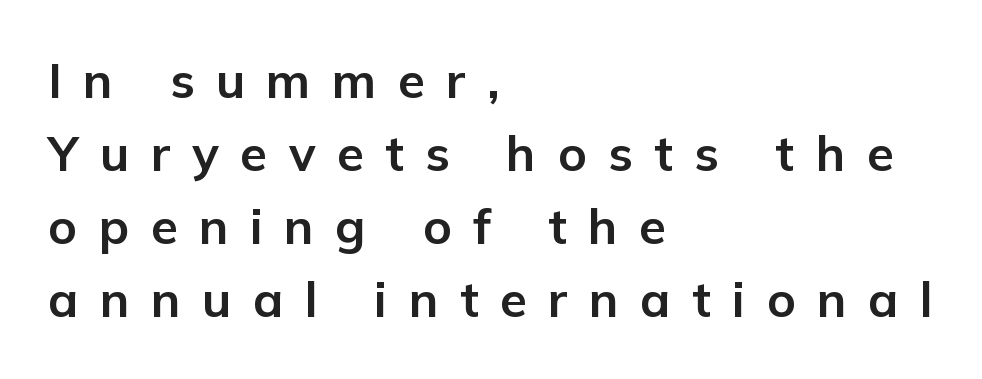
The image shows 49 px bold sans-serif type, upright; set left-aligned, normal line spacing (1.49x), unusually wide letter spacing (+0.44 em), not underlined; low stroke contrast and a medium x-height.
